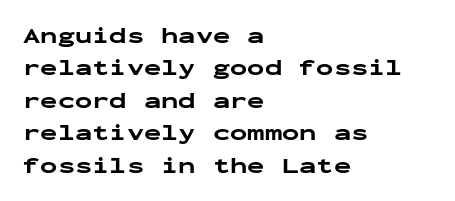
The image shows 23 px bold type, upright; set left-aligned, normal line spacing (1.41x), normal letter spacing, not underlined.
